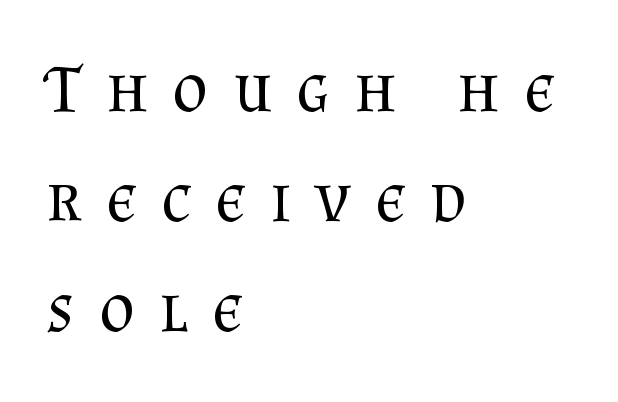
Q: Is the text bold? A: No.
Q: Is the text italic (slanted)? A: No, it is upright.
Q: Is the typeface a serif or a sans-serif typeface? A: Serif.
Q: Is the text underlined? A: No.
Q: How is the paragraph aligned? A: Left-aligned.
Q: Is the spacing between letters normal or unusually wide? A: Unusually wide.
Q: Is the spacing between lines tight, normal or loose? A: Normal.
Q: Width (condensed, normal, or wide)? A: Normal.
Q: Stroke contrast? A: Medium.
Q: x-height? A: Small.
Q: Monospaced? A: No.
